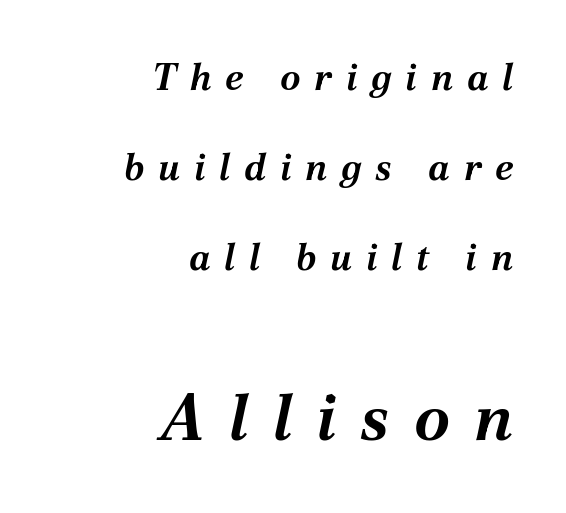
Q: Is the text bold? A: Yes.
Q: Is the text italic (slanted)? A: Yes, it leans right by about 12 degrees.
Q: Is the text underlined? A: No.
Q: How is the paragraph aligned? A: Right-aligned.
Q: Is the spacing between letters normal or unusually wide? A: Unusually wide.
Q: Is the spacing between lines tight, normal or loose? A: Loose.
Q: Which block of text is set in a larger size, the first (top) or the second (bottom)? A: The second (bottom) one.
Q: Width (condensed, normal, or wide)? A: Normal.
Q: Stroke contrast? A: Medium.
Q: x-height? A: Medium.
Q: Monospaced? A: No.
